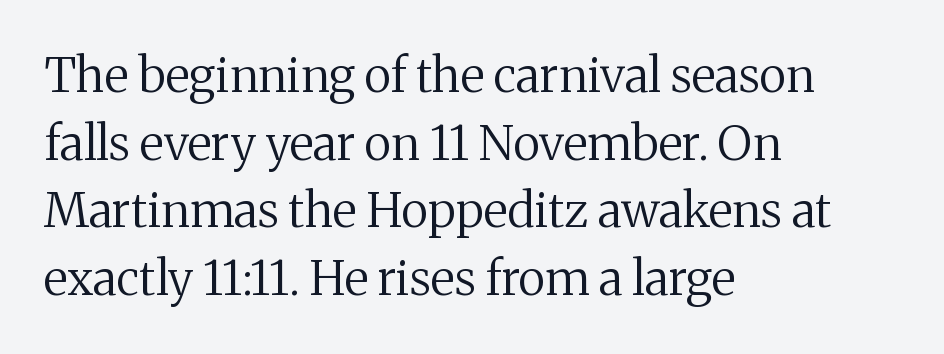
The image shows 48 px regular-weight serif type, upright; set left-aligned, normal line spacing (1.41x), normal letter spacing, not underlined; medium stroke contrast and a medium x-height.
